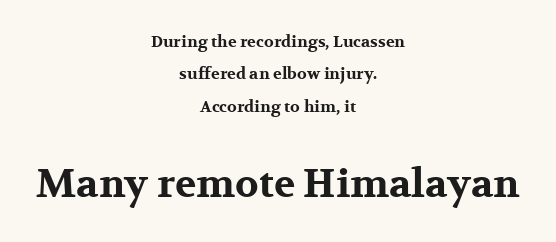
The image shows 39 px bold, wide serif type, upright; set centered, loose line spacing (2.02x), normal letter spacing, not underlined; the second (bottom) block is 2.44x larger; medium stroke contrast and a medium x-height.
